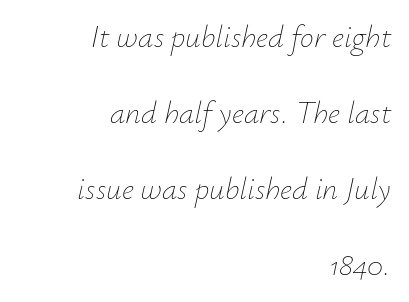
Q: Is the text bold? A: No.
Q: Is the text italic (slanted)? A: Yes, it leans right by about 12 degrees.
Q: Is the text underlined? A: No.
Q: How is the paragraph aligned? A: Right-aligned.
Q: Is the spacing between letters normal or unusually wide? A: Normal.
Q: Is the spacing between lines tight, normal or loose? A: Loose.
Q: Width (condensed, normal, or wide)? A: Normal.
Q: Stroke contrast? A: Low.
Q: x-height? A: Small.
Q: Monospaced? A: No.
